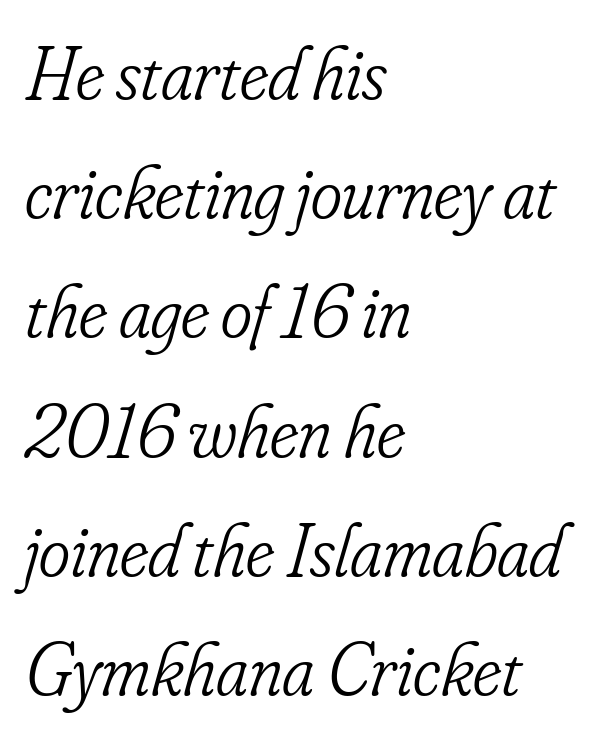
An italicized treatment has been applied to the whole sample. The rendering shows small feet on the letterforms — a serif design. Unmarked baselines from the first word to the last. The weight would be labelled regular, book, light, or lighter still. The lines are quadded left. Successive baselines arrive at the customary interval.
